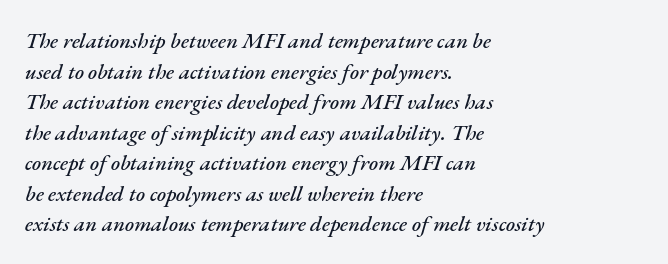
Compared with typical paragraphs, the rows here are spaced about the same. Each row of text sits above clean, open space. A classic flush-left, rag-right setting is used for this passage. The typography opts for an oblique posture over an upright one. The gaps between neighbouring characters are ordinary and unremarkable.
